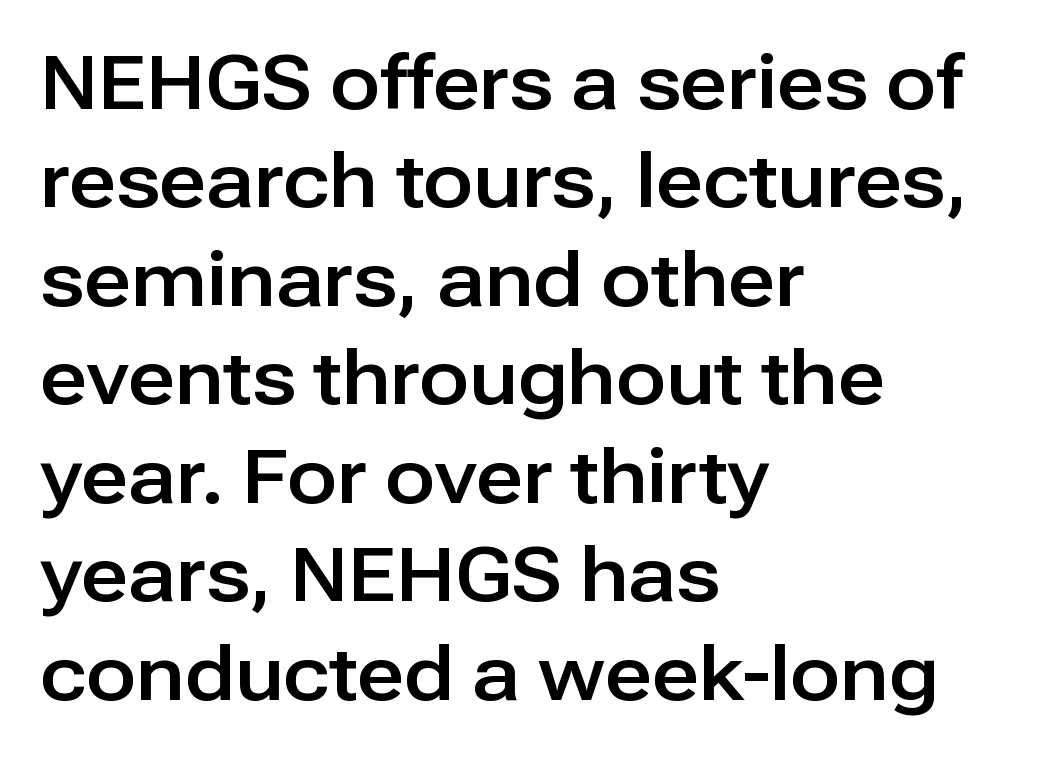
Think of a printed novel: that variable character pitch is what you see here. The font's upright variant was chosen for this text. Horizontally, the lines are justified to the leading edge only. Honestly, the letter spacing is just normal — you wouldn't notice it. The string is rendered with underlining switched off. The designer went with a sans here, leaving each stem footless.
